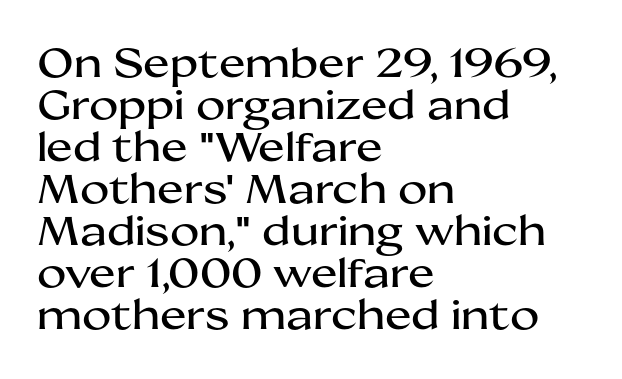
{"italic": "no", "width": "wide", "stroke_contrast": "medium", "x_height": "medium", "monospaced": "no", "underline": "no", "align": "left", "line_spacing": "tight", "line_spacing_ratio": 1.05, "letter_spacing": "normal", "letter_spacing_em": 0.0, "glyph_px": 40}
